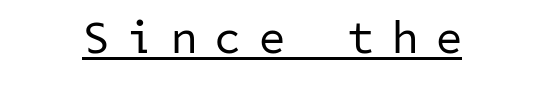
{"serif": "no", "bold": "no", "weight": "regular", "width": "normal", "stroke_contrast": "low", "x_height": "medium", "underline": "yes", "letter_spacing": "wide", "letter_spacing_em": 0.41, "glyph_px": 46}
